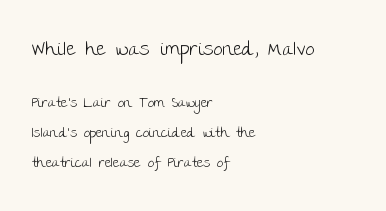
Q: Is the text bold? A: No.
Q: Is the text italic (slanted)? A: No, it is upright.
Q: Is the text underlined? A: No.
Q: How is the paragraph aligned? A: Left-aligned.
Q: Is the spacing between letters normal or unusually wide? A: Normal.
Q: Is the spacing between lines tight, normal or loose? A: Loose.
Q: Which block of text is set in a larger size, the first (top) or the second (bottom)? A: The first (top) one.
